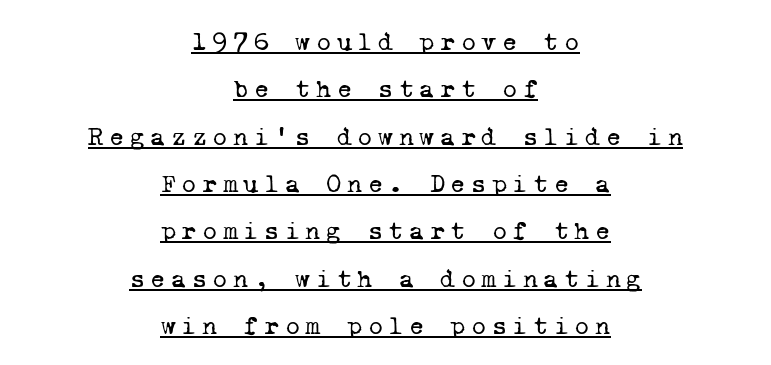
The image shows 26 px text type; set centered, line spacing 1.82x, unusually wide letter spacing (+0.21 em), underlined.
